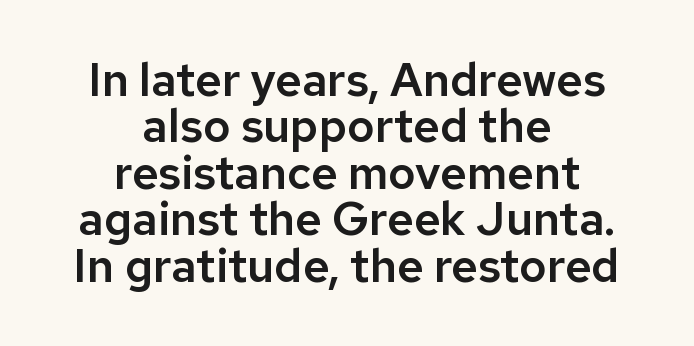
The image shows 46 px sans-serif type, upright; set centered, tight line spacing (1.01x), normal letter spacing, not underlined; low stroke contrast and a medium x-height.
